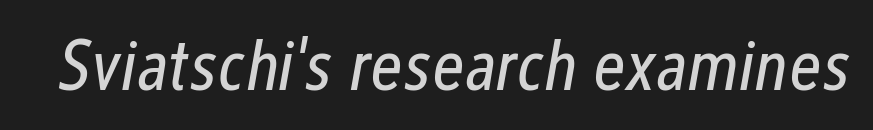
{"italic": "yes", "lean": "right", "slant_degrees": 12, "bold": "no", "weight": "regular", "width": "condensed", "stroke_contrast": "low", "x_height": "medium", "monospaced": "no", "underline": "no", "letter_spacing": "normal", "letter_spacing_em": 0.0, "glyph_px": 73}
